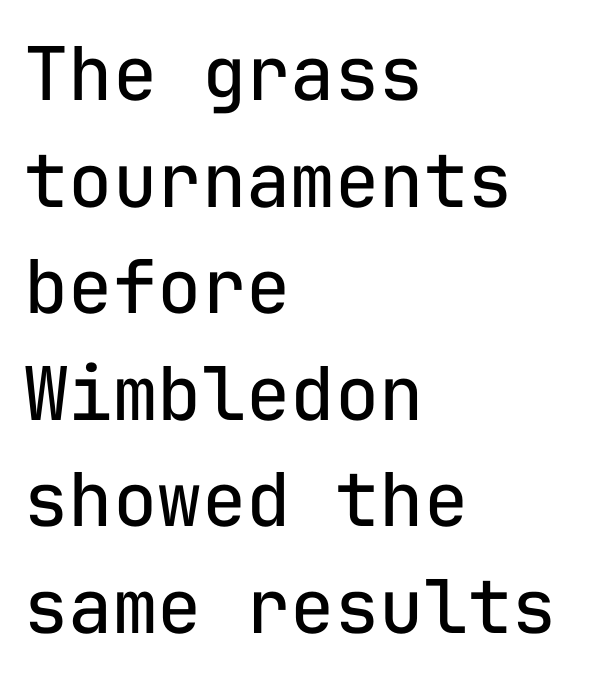
The image shows 74 px regular-weight sans-serif type, upright, monospaced; set left-aligned, normal line spacing (1.44x), normal letter spacing, not underlined; low stroke contrast and a medium x-height.
